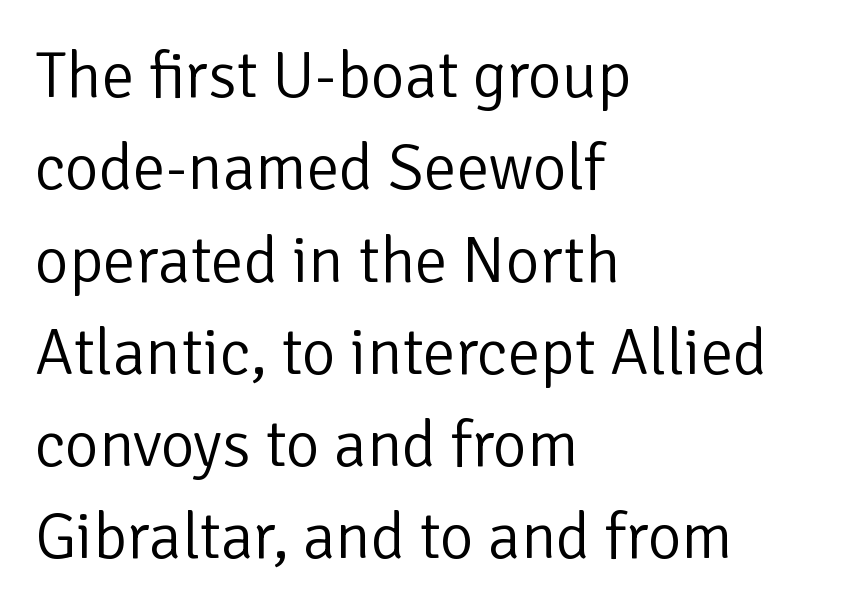
Q: Is the text bold? A: No.
Q: Is the text italic (slanted)? A: No, it is upright.
Q: Is the typeface a serif or a sans-serif typeface? A: Sans-serif.
Q: Is the text underlined? A: No.
Q: How is the paragraph aligned? A: Left-aligned.
Q: Is the spacing between letters normal or unusually wide? A: Normal.
Q: Is the spacing between lines tight, normal or loose? A: Normal.
Q: Width (condensed, normal, or wide)? A: Normal.
Q: Stroke contrast? A: Low.
Q: x-height? A: Medium.
Q: Monospaced? A: No.
